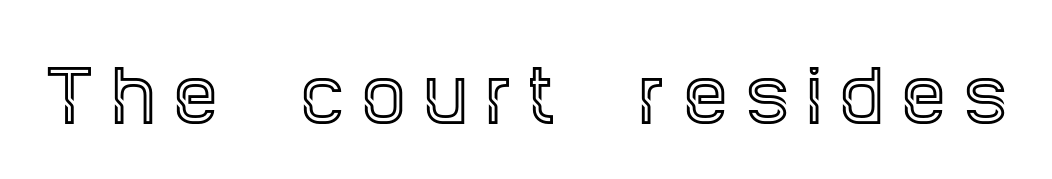
The image shows 69 px condensed serif type, upright; set unusually wide letter spacing (+0.27 em), not underlined; a large x-height.
